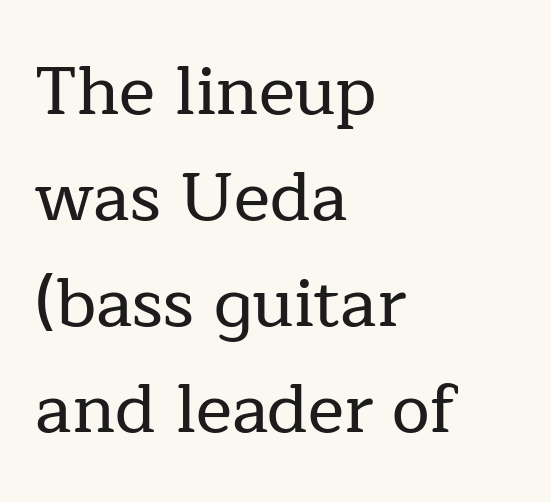
Reading down the column, the eye jumps a familiar distance to each next line. Tall strokes in this sample are plumb rather than angled. Lines of text with bare space underneath. Each word holds together tightly as a unit, with standard inter-letter gaps. The rendering uses natural spacing where letterforms have individual widths. A classic flush-left, rag-right setting is used for this passage.
